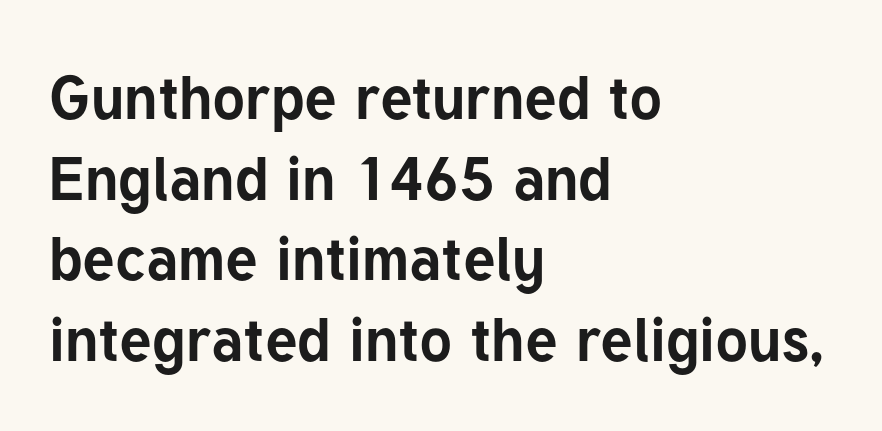
Q: Is the text bold? A: Yes.
Q: Is the text italic (slanted)? A: No, it is upright.
Q: Is the typeface a serif or a sans-serif typeface? A: Sans-serif.
Q: Is the text underlined? A: No.
Q: How is the paragraph aligned? A: Left-aligned.
Q: Is the spacing between letters normal or unusually wide? A: Normal.
Q: Is the spacing between lines tight, normal or loose? A: Normal.
Q: Width (condensed, normal, or wide)? A: Normal.
Q: Stroke contrast? A: Low.
Q: x-height? A: Medium.
Q: Monospaced? A: No.
